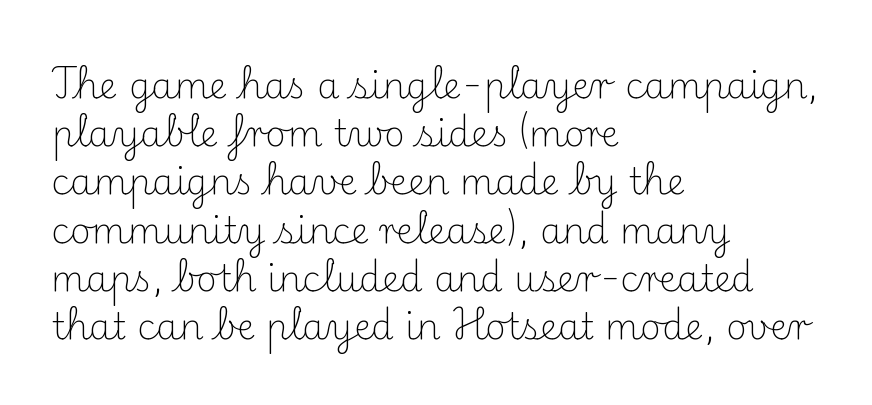
The block of text has a typical density, with ordinary space between rows. What kind of face is this? One with serifs. The passage shown is typed in a proportional face where columns would drift. Anything drawn beneath the words? Only blank space.
